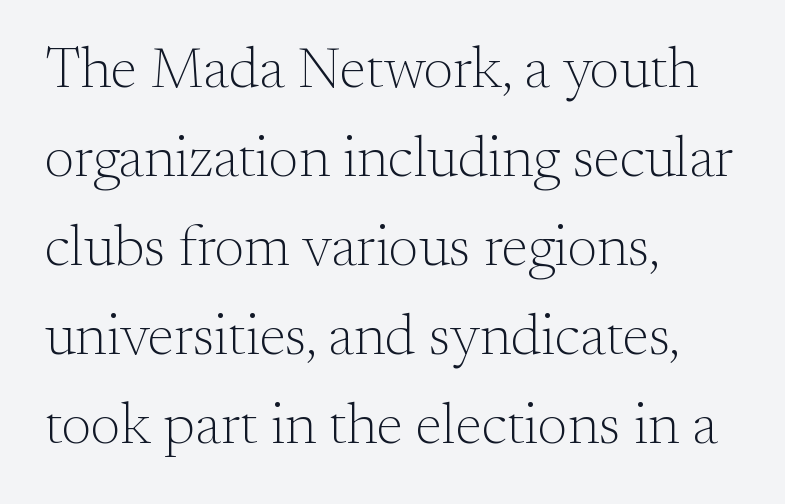
{"serif": "yes", "italic": "no", "bold": "no", "weight": "light", "width": "normal", "stroke_contrast": "medium", "x_height": "small", "monospaced": "no", "underline": "no", "align": "left", "line_spacing": "normal", "line_spacing_ratio": 1.56, "letter_spacing": "normal", "letter_spacing_em": 0.0, "glyph_px": 57}
